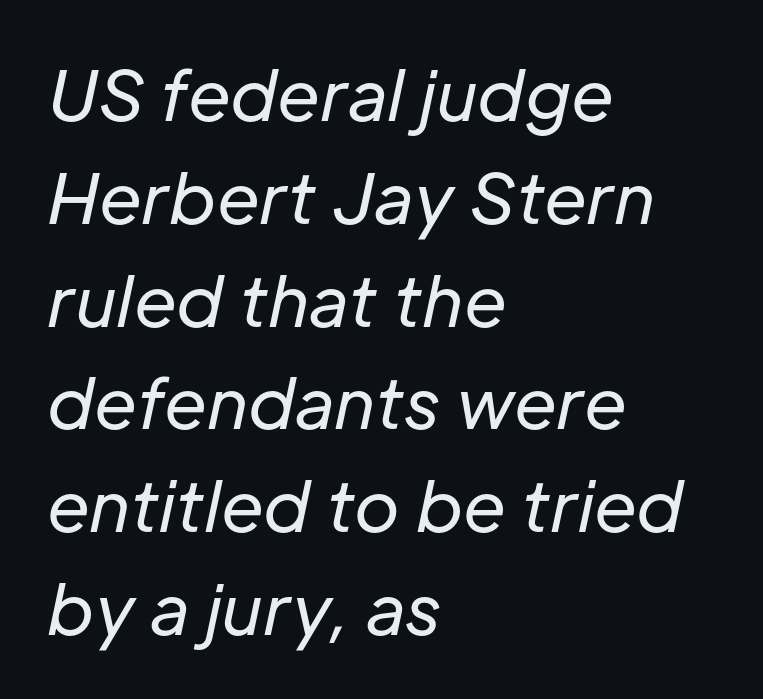
{"italic": "yes", "lean": "right", "slant_degrees": 12, "bold": "no", "weight": "regular", "width": "normal", "stroke_contrast": "low", "x_height": "medium", "monospaced": "no", "underline": "no", "align": "left", "line_spacing": "normal", "line_spacing_ratio": 1.49, "letter_spacing": "normal", "letter_spacing_em": 0.0, "glyph_px": 69}
